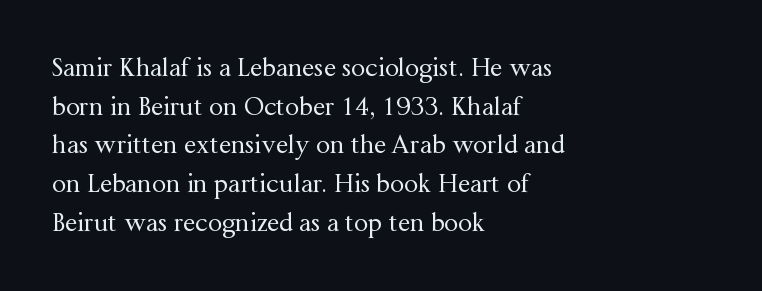
Notice how descenders clear the ascenders below comfortably — that's standard leading. Posture: vertical. Letter spacing: default. This rendering uses left alignment, leaving the right contour irregular.
